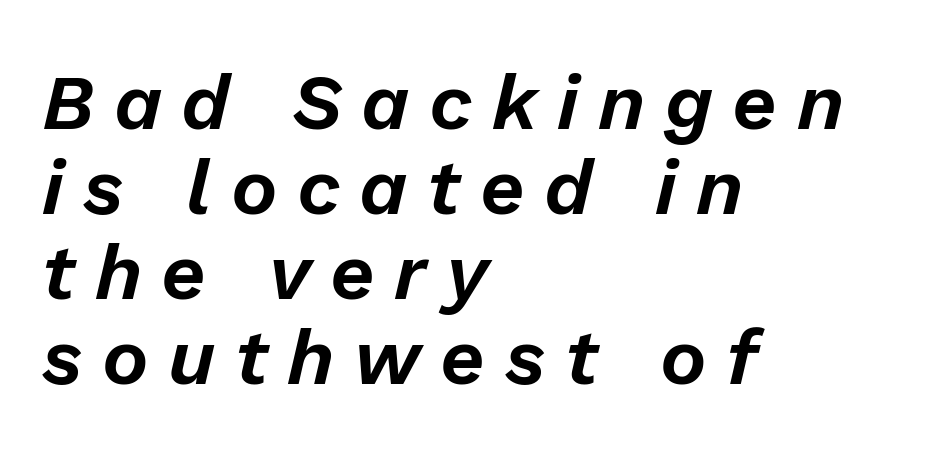
One glance says dense: line gaps are narrower than usual. This is oblique type, the kind used for emphasis or titles. Each letter keeps its own natural width here, so spacing adapts to shape. A bare baseline throughout the passage. A typesetter would call this heavily tracked-out type. A student would call this left alignment; a typographer would say flush left, rag right.
